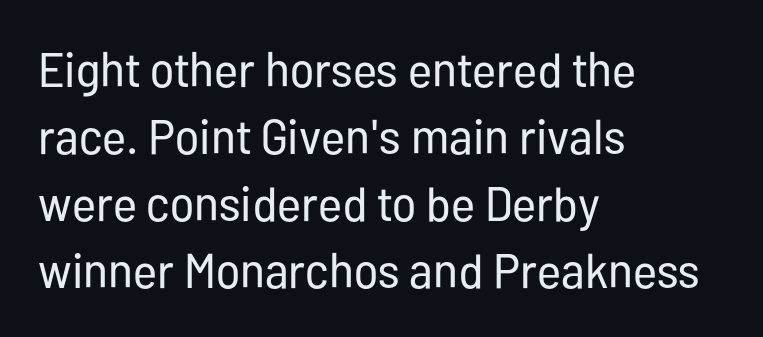
To sum up the face: it is a sans, with no serifs. Reading down the column, the eye jumps a familiar distance to each next line. The face used here is proportionally spaced, like ordinary book or web type. The typesetting does not lean heavy: it is not bold.
